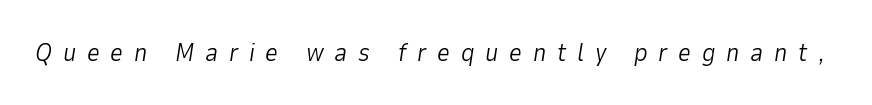
The image shows 25 px text type, italic (leaning right); set unusually wide letter spacing (+0.43 em), not underlined.
